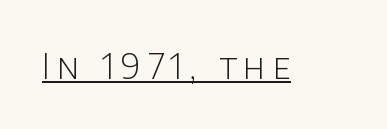
{"serif": "no", "italic": "no", "bold": "no", "weight": "light", "width": "normal", "stroke_contrast": "low", "x_height": "large", "monospaced": "no", "underline": "yes", "letter_spacing": "wide", "letter_spacing_em": 0.2, "glyph_px": 35}
